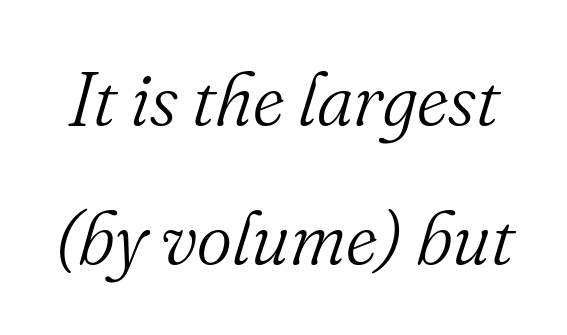
The image shows 75 px light serif type, italic (leaning right); set line spacing 1.85x, normal letter spacing, not underlined; medium stroke contrast and a small x-height.
